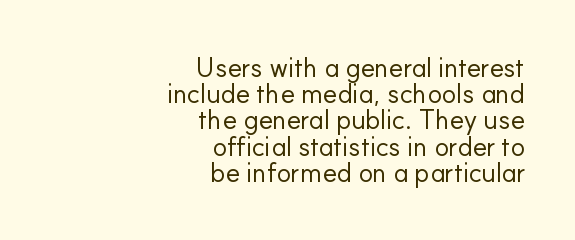
{"italic": "no", "bold": "no", "underline": "no", "align": "right", "line_spacing": "tight", "line_spacing_ratio": 0.97, "letter_spacing": "normal", "letter_spacing_em": 0.0, "glyph_px": 27}
